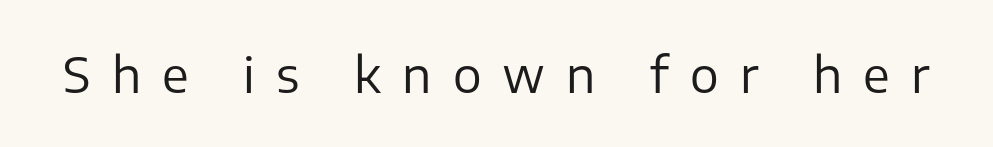
The image shows 48 px regular-weight sans-serif type, upright; set unusually wide letter spacing (+0.44 em), not underlined; low stroke contrast and a medium x-height.
